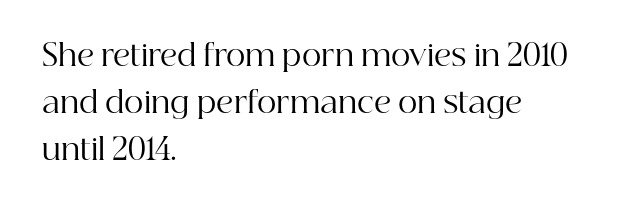
The image shows 30 px regular-weight serif type, upright; set left-aligned, normal line spacing (1.57x), normal letter spacing, not underlined; high stroke contrast and a medium x-height.
